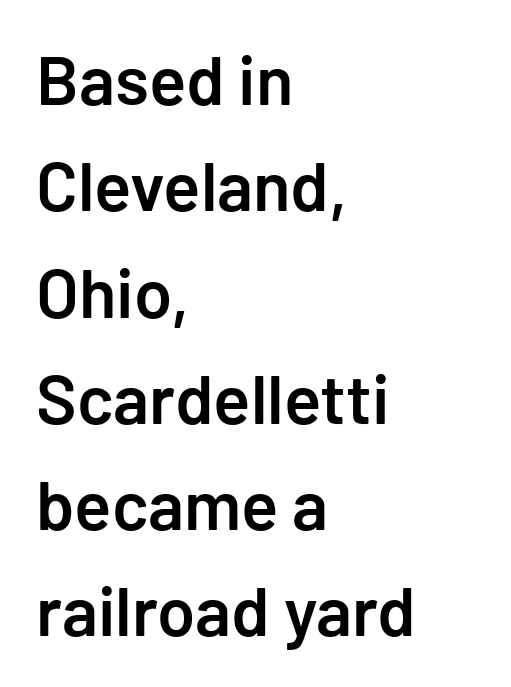
{"serif": "no", "italic": "no", "bold": "semi", "weight": "semibold", "width": "normal", "stroke_contrast": "low", "x_height": "medium", "underline": "no", "align": "left", "line_spacing": "normal", "line_spacing_ratio": 1.54, "letter_spacing": "normal", "letter_spacing_em": 0.0, "glyph_px": 69}
